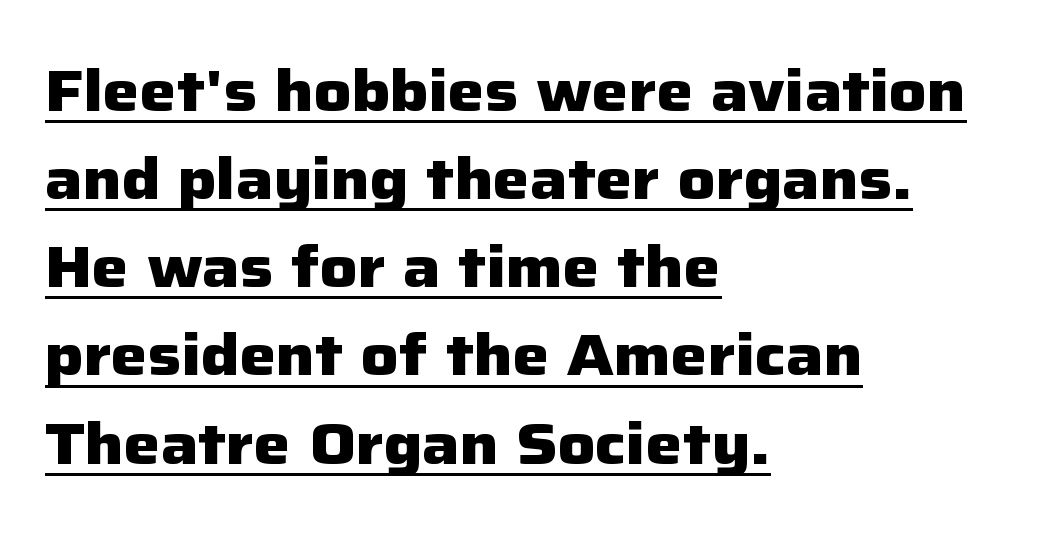
Italic? Not at all — the glyphs are vertical. A full-strength bold gives these letters their thick strokes. Is this a sans? Yes — the strokes have no serifs. The rendering uses natural spacing where letterforms have individual widths. The designer left line spacing at the default. The typesetter has applied underlining to the passage shown.
